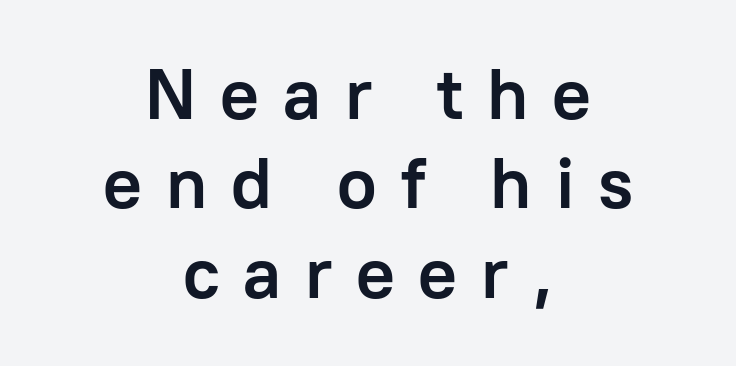
The image shows 72 px semibold sans-serif type, upright; set centered, line spacing 1.24x, unusually wide letter spacing (+0.33 em), not underlined; low stroke contrast and a medium x-height.
